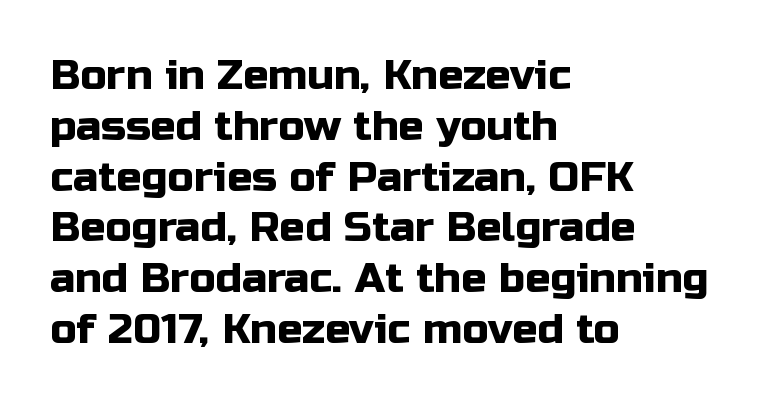
{"serif": "no", "italic": "no", "width": "normal", "stroke_contrast": "low", "x_height": "medium", "monospaced": "no", "underline": "no", "align": "left", "line_spacing_ratio": 1.21, "letter_spacing": "normal", "letter_spacing_em": 0.0, "glyph_px": 42}
